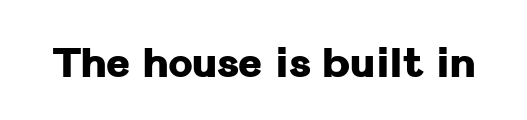
Q: Is the text bold? A: Yes.
Q: Is the text italic (slanted)? A: No, it is upright.
Q: Is the typeface a serif or a sans-serif typeface? A: Sans-serif.
Q: Is the text underlined? A: No.
Q: Is the spacing between letters normal or unusually wide? A: Normal.
Q: Width (condensed, normal, or wide)? A: Normal.
Q: Stroke contrast? A: Low.
Q: x-height? A: Medium.
Q: Monospaced? A: No.
